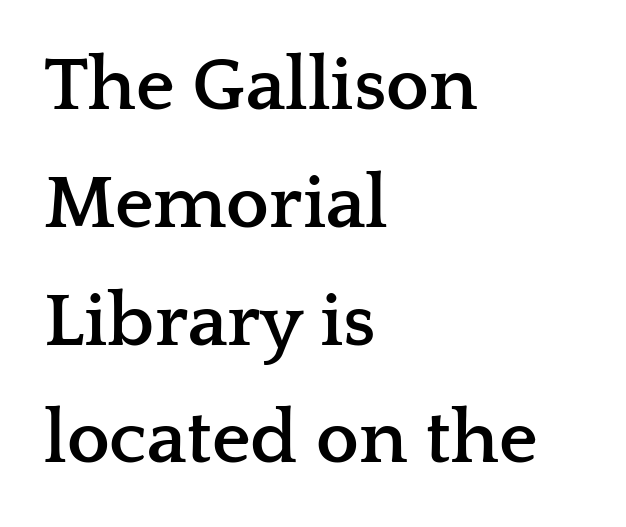
{"serif": "yes", "italic": "no", "bold": "yes", "weight": "semibold", "width": "wide", "stroke_contrast": "low", "x_height": "medium", "monospaced": "no", "underline": "no", "align": "left", "line_spacing": "normal", "line_spacing_ratio": 1.55, "letter_spacing": "normal", "letter_spacing_em": 0.0, "glyph_px": 76}
